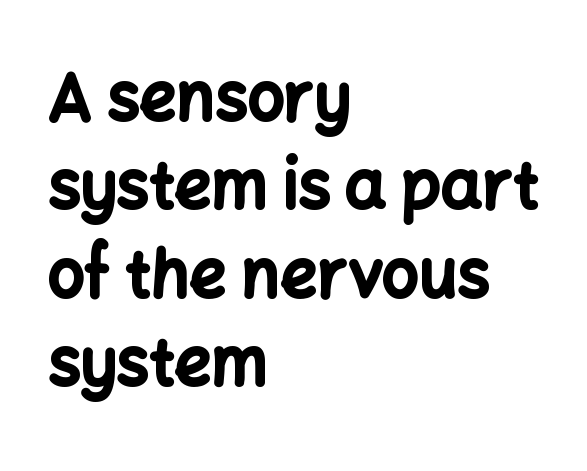
Q: Is the text bold? A: Yes.
Q: Is the text italic (slanted)? A: No, it is upright.
Q: Is the typeface a serif or a sans-serif typeface? A: Sans-serif.
Q: Is the text underlined? A: No.
Q: How is the paragraph aligned? A: Left-aligned.
Q: Is the spacing between letters normal or unusually wide? A: Normal.
Q: Is the spacing between lines tight, normal or loose? A: Normal.
Q: Width (condensed, normal, or wide)? A: Normal.
Q: Stroke contrast? A: Low.
Q: x-height? A: Medium.
Q: Monospaced? A: No.
